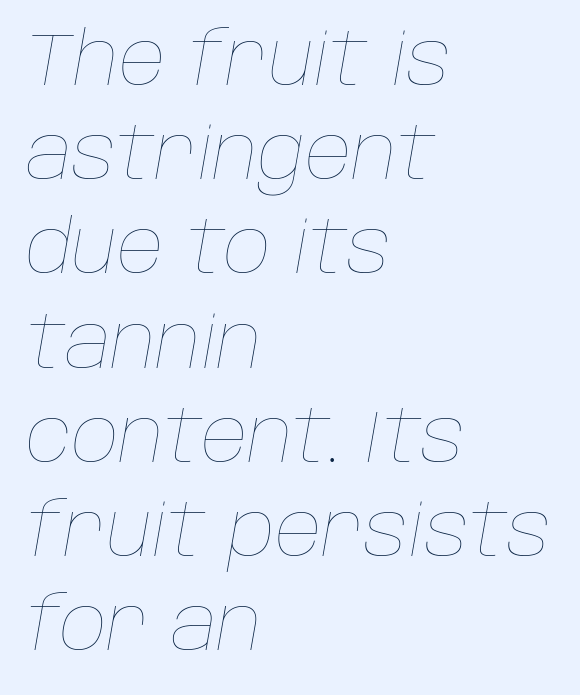
Q: Is the text bold? A: No.
Q: Is the text italic (slanted)? A: Yes, it leans right by about 10 degrees.
Q: Is the text underlined? A: No.
Q: How is the paragraph aligned? A: Left-aligned.
Q: Is the spacing between letters normal or unusually wide? A: Normal.
Q: Is the spacing between lines tight, normal or loose? A: Normal.
Q: Width (condensed, normal, or wide)? A: Normal.
Q: Stroke contrast? A: Low.
Q: x-height? A: Large.
Q: Monospaced? A: No.
